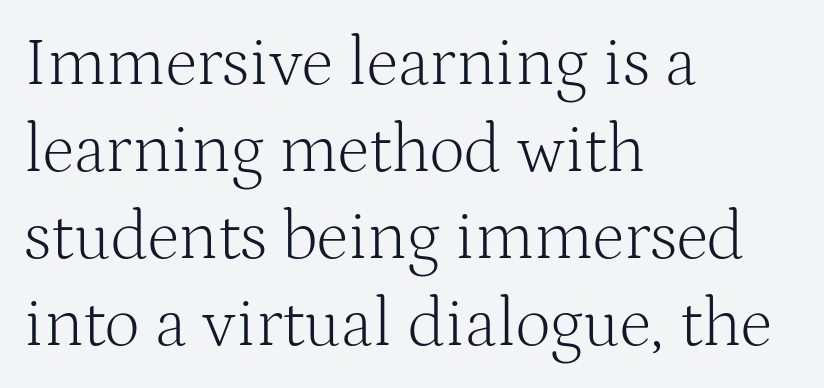
{"serif": "yes", "italic": "no", "bold": "no", "weight": "light", "width": "normal", "stroke_contrast": "medium", "x_height": "medium", "monospaced": "no", "underline": "no", "align": "left", "line_spacing": "normal", "line_spacing_ratio": 1.26, "letter_spacing": "normal", "letter_spacing_em": 0.0, "glyph_px": 69}
